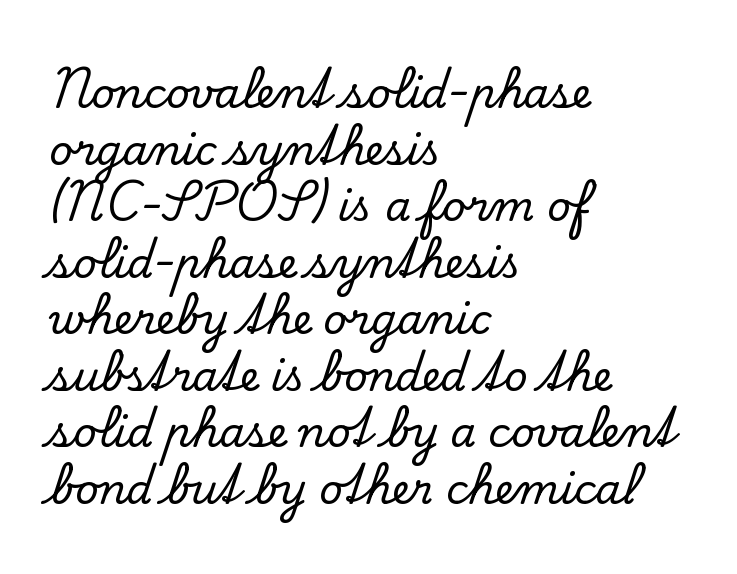
Q: Is the text italic (slanted)? A: Yes.
Q: Is the typeface a serif or a sans-serif typeface? A: Serif.
Q: Is the text underlined? A: No.
Q: How is the paragraph aligned? A: Left-aligned.
Q: Is the spacing between letters normal or unusually wide? A: Normal.
Q: Is the spacing between lines tight, normal or loose? A: Normal.
Q: Width (condensed, normal, or wide)? A: Normal.
Q: Stroke contrast? A: Low.
Q: x-height? A: Small.
Q: Monospaced? A: No.
